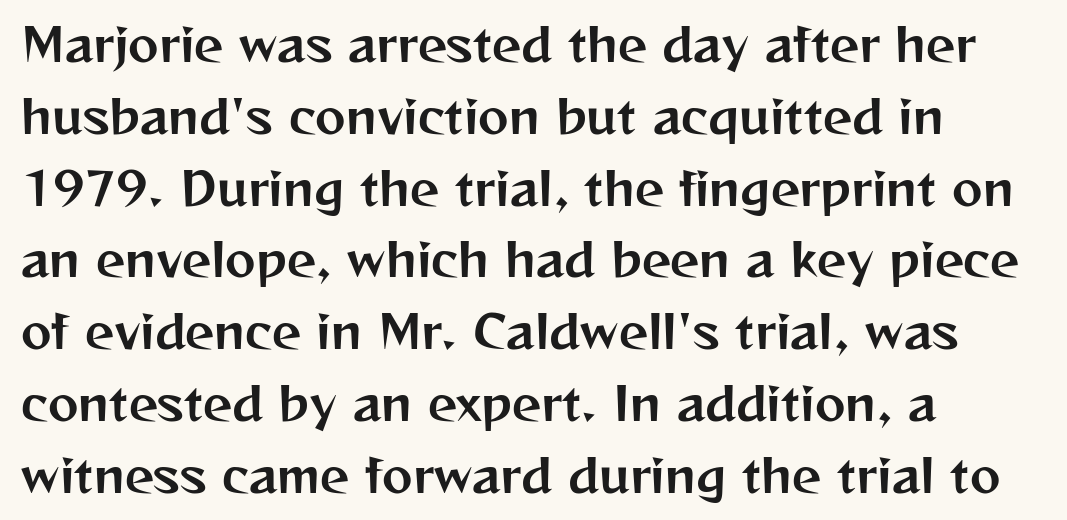
Q: Is the text italic (slanted)? A: No, it is upright.
Q: Is the typeface a serif or a sans-serif typeface? A: Sans-serif.
Q: Is the text underlined? A: No.
Q: How is the paragraph aligned? A: Left-aligned.
Q: Is the spacing between letters normal or unusually wide? A: Normal.
Q: Is the spacing between lines tight, normal or loose? A: Normal.
Q: Width (condensed, normal, or wide)? A: Normal.
Q: Stroke contrast? A: Medium.
Q: x-height? A: Medium.
Q: Monospaced? A: No.
